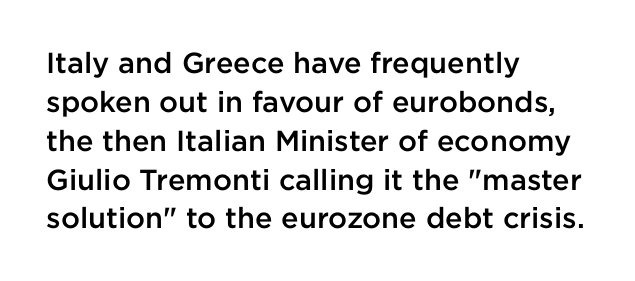
The line texture is even and compact thanks to regular tracking. Look at the stroke-to-counter ratio: somewhat heavy, a semibold. The block of text has a typical density, with ordinary space between rows. The ragged edge is on the right, which tells us the setting is flush left. These lines are rendered in a variable-pitch font.
